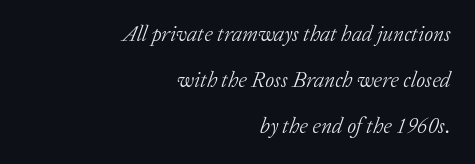
The image shows 22 px text type, italic (leaning right); set right-aligned, loose line spacing (2.1x), normal letter spacing, not underlined.
